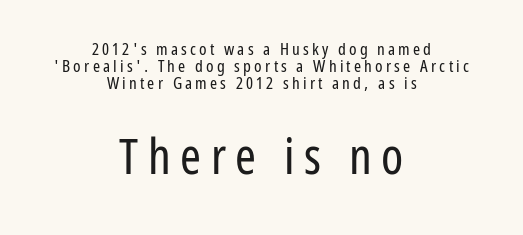
{"serif": "no", "italic": "no", "bold": "no", "weight": "regular", "width": "condensed", "stroke_contrast": "low", "x_height": "medium", "monospaced": "no", "underline": "no", "align": "center", "line_spacing": "tight", "line_spacing_ratio": 0.99, "larger_block": "second", "size_ratio": 2.94, "glyph_px": 50}
